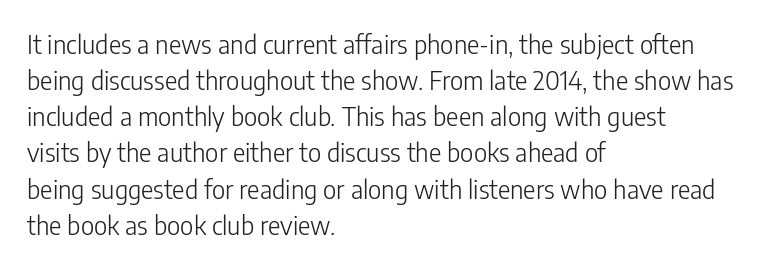
The image shows 26 px text type, upright; set left-aligned, normal line spacing (1.39x), normal letter spacing, not underlined.
